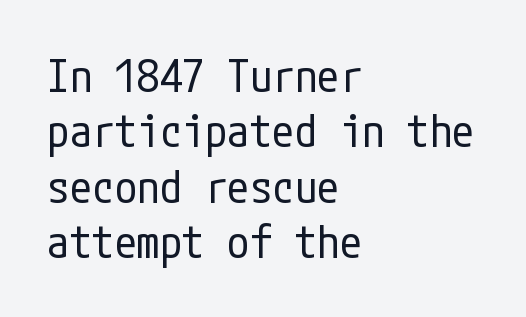
Q: Is the text bold? A: No.
Q: Is the text italic (slanted)? A: No, it is upright.
Q: Is the typeface a serif or a sans-serif typeface? A: Sans-serif.
Q: Is the text underlined? A: No.
Q: How is the paragraph aligned? A: Left-aligned.
Q: Is the spacing between letters normal or unusually wide? A: Normal.
Q: Width (condensed, normal, or wide)? A: Condensed.
Q: Stroke contrast? A: Low.
Q: x-height? A: Medium.
